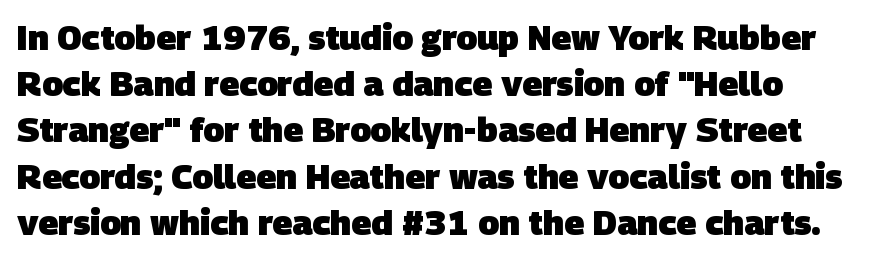
Q: Is the text bold? A: Yes.
Q: Is the typeface a serif or a sans-serif typeface? A: Sans-serif.
Q: Is the text underlined? A: No.
Q: How is the paragraph aligned? A: Left-aligned.
Q: Is the spacing between letters normal or unusually wide? A: Normal.
Q: Is the spacing between lines tight, normal or loose? A: Normal.
Q: Width (condensed, normal, or wide)? A: Normal.
Q: Stroke contrast? A: Low.
Q: x-height? A: Large.
Q: Monospaced? A: No.
